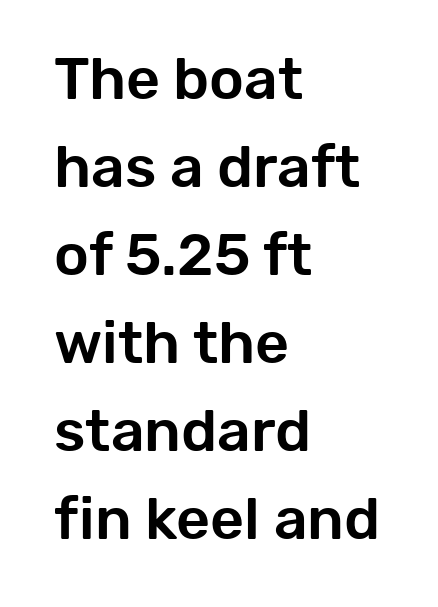
The image shows 59 px sans-serif type, upright; set left-aligned, normal line spacing (1.49x), normal letter spacing, not underlined; low stroke contrast and a medium x-height.
